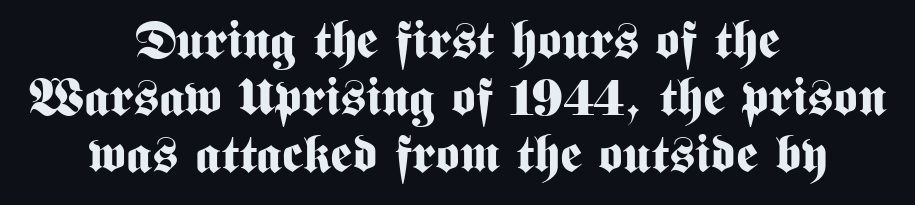
A student would call this center alignment; a typographer would say set centered. Each letter keeps its own natural width here, so spacing adapts to shape. The block of text is dense from top to bottom, with scant space between rows. Characters remain perfectly vertical along every line. Typographically, this falls in the sans-serif category.
